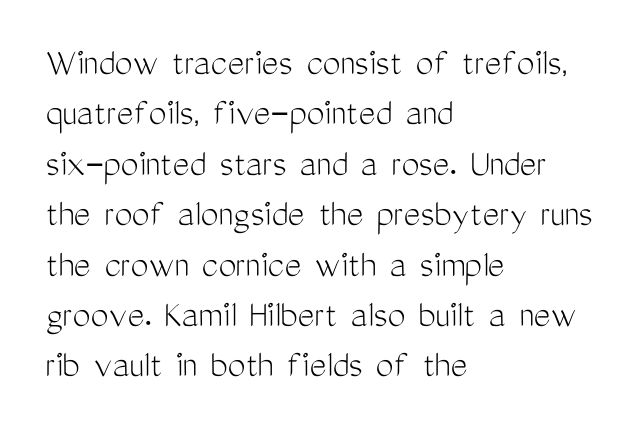
The image shows 40 px light, condensed sans-serif type, upright; set left-aligned, normal line spacing (1.26x), normal letter spacing, not underlined; medium stroke contrast and a medium x-height.
